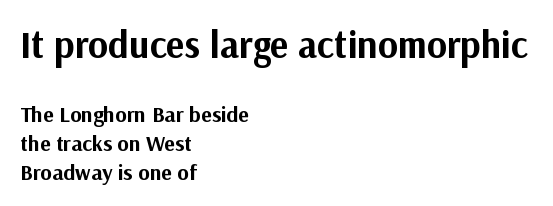
The image shows 38 px bold sans-serif type, upright; set left-aligned, normal line spacing (1.31x), normal letter spacing, not underlined; the first (top) block is 1.73x larger; medium stroke contrast and a medium x-height.
